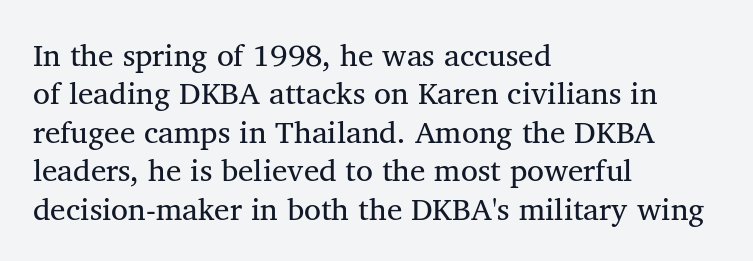
Stems and bowls with no extra thickness — not bold. Only glyphs here, with clear space below each row. These lines are set flush left with a ragged right edge. What kind of face is this? One with serifs. Here the glyphs are tracked normally, forming tight word shapes. Is this a fixed-width face? No — the glyphs have proportional, varying widths.
